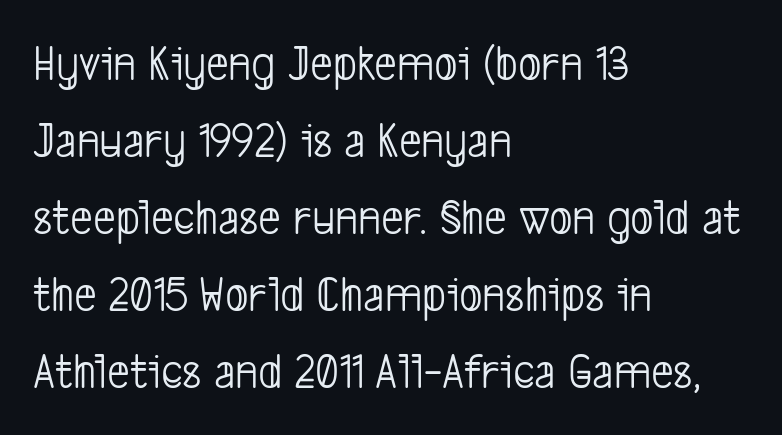
The image shows 50 px light, condensed sans-serif type; set left-aligned, normal line spacing (1.54x), normal letter spacing, not underlined; low stroke contrast and a medium x-height.
